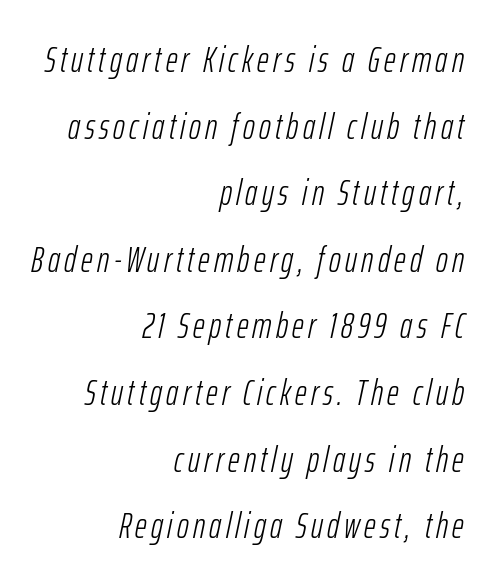
An italicized treatment has been applied to the whole sample. The compositor pushed each line to the right boundary. Is this a fixed-width face? No — the glyphs have proportional, varying widths. These glyphs show unthickened strokes, regular width or finer.
